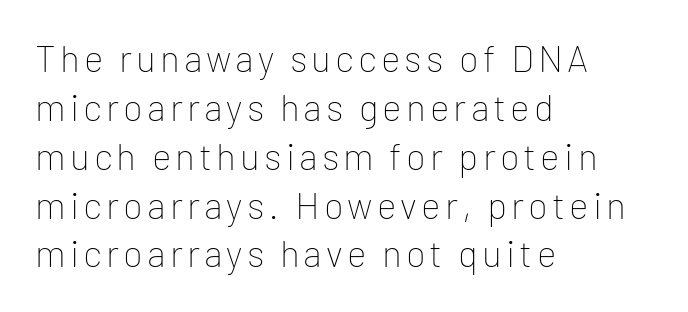
{"serif": "no", "italic": "no", "bold": "no", "weight": "thin", "width": "normal", "stroke_contrast": "low", "x_height": "medium", "monospaced": "no", "underline": "no", "align": "left", "line_spacing": "normal", "line_spacing_ratio": 1.32, "glyph_px": 37}
